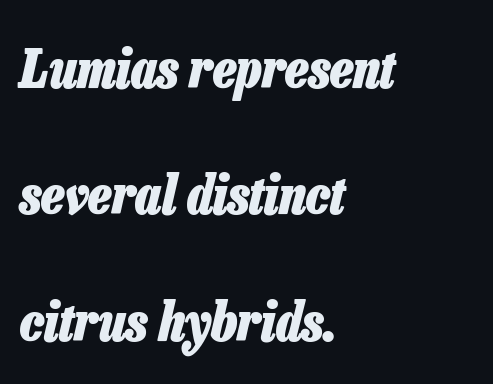
{"italic": "yes", "lean": "right", "slant_degrees": 13, "bold": "yes", "weight": "heavy", "width": "condensed", "stroke_contrast": "low", "x_height": "medium", "monospaced": "no", "underline": "no", "align": "left", "line_spacing": "loose", "line_spacing_ratio": 2.34, "letter_spacing": "normal", "letter_spacing_em": 0.0, "glyph_px": 54}
